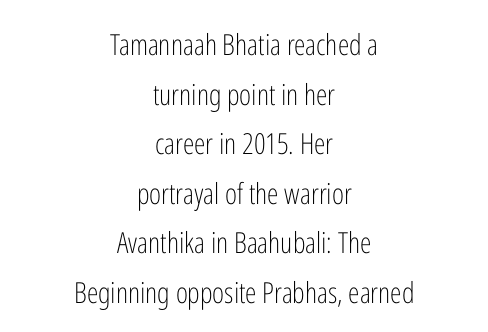
{"serif": "no", "italic": "no", "bold": "no", "weight": "light", "width": "condensed", "stroke_contrast": "low", "x_height": "medium", "monospaced": "no", "underline": "no", "align": "center", "line_spacing_ratio": 1.71, "letter_spacing": "normal", "letter_spacing_em": 0.0, "glyph_px": 29}
